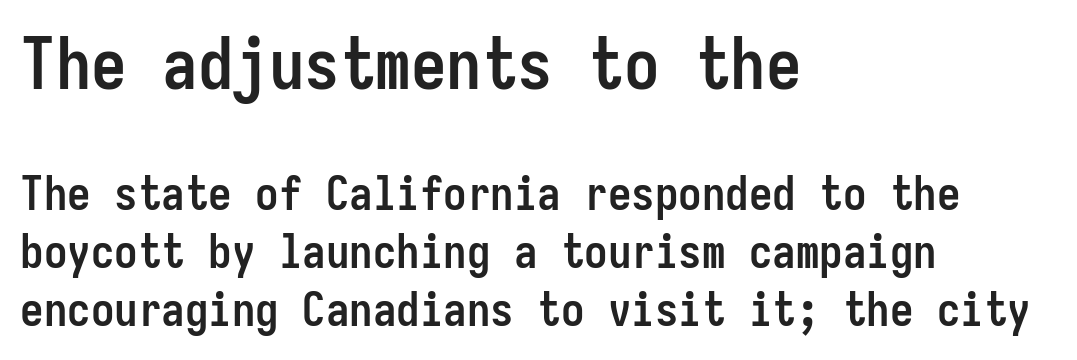
In terms of posture, this sample is upright. Typesetter's note — upper block bumped up in size, lower block left smaller. The lines are quadded left. What stands out about the letter spacing? Nothing — it is the standard amount. Unmarked baselines from the first word to the last. Every letter is thick-stroked: bold, no question.
